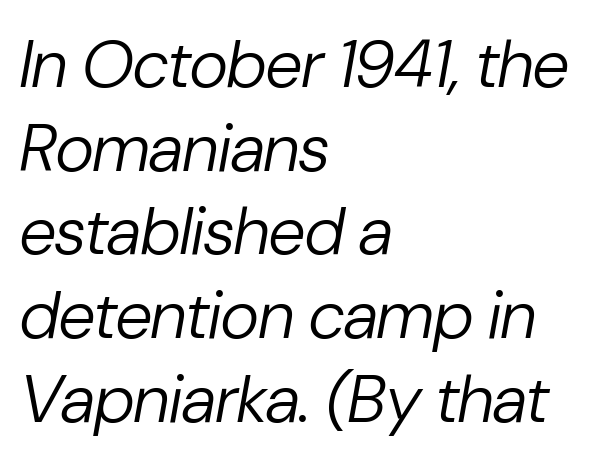
Q: Is the text bold? A: No.
Q: Is the text italic (slanted)? A: Yes, it leans right by about 10 degrees.
Q: Is the text underlined? A: No.
Q: How is the paragraph aligned? A: Left-aligned.
Q: Is the spacing between letters normal or unusually wide? A: Normal.
Q: Is the spacing between lines tight, normal or loose? A: Normal.
Q: Width (condensed, normal, or wide)? A: Normal.
Q: Stroke contrast? A: Low.
Q: x-height? A: Medium.
Q: Monospaced? A: No.
